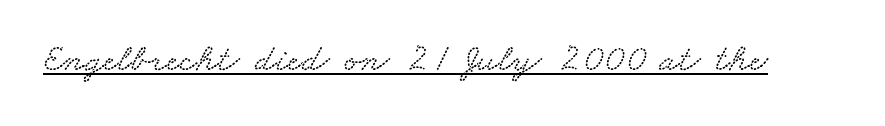
The image shows 39 px wide type; set normal letter spacing, underlined; low stroke contrast and a small x-height.
